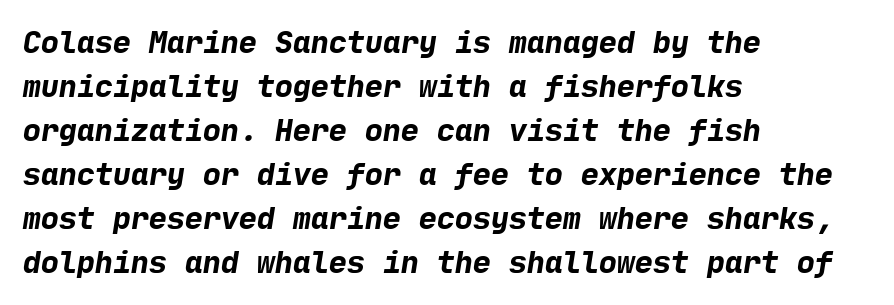
The image shows 30 px bold sans-serif type; set left-aligned, normal line spacing (1.47x), normal letter spacing, not underlined; low stroke contrast and a medium x-height.
